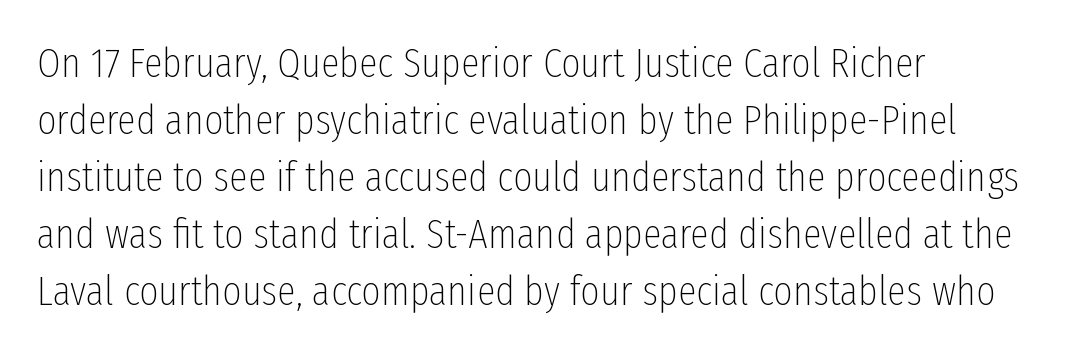
The image shows 42 px thin, condensed sans-serif type, upright; set left-aligned, normal line spacing (1.36x), normal letter spacing, not underlined; low stroke contrast and a medium x-height.
